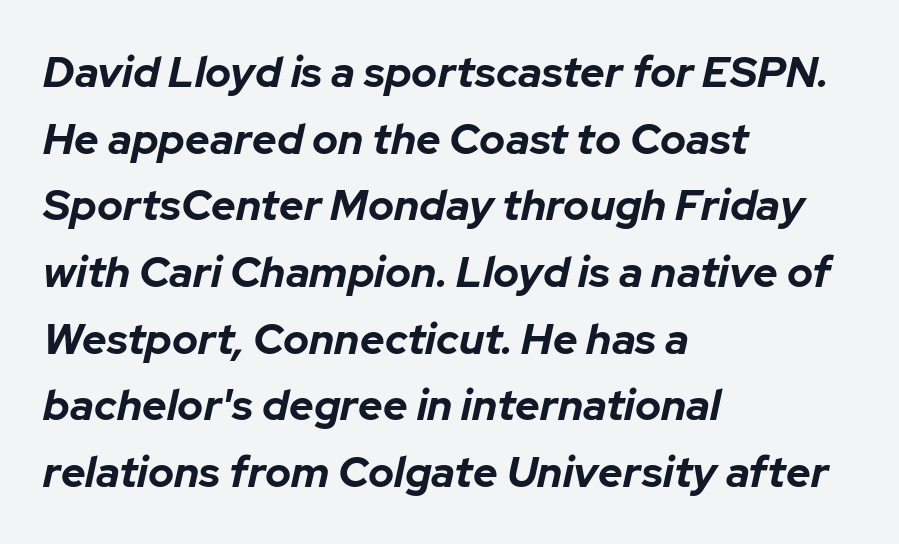
The image shows 43 px bold type, italic (leaning right); set left-aligned, normal line spacing (1.55x), normal letter spacing, not underlined; low stroke contrast and a medium x-height.
